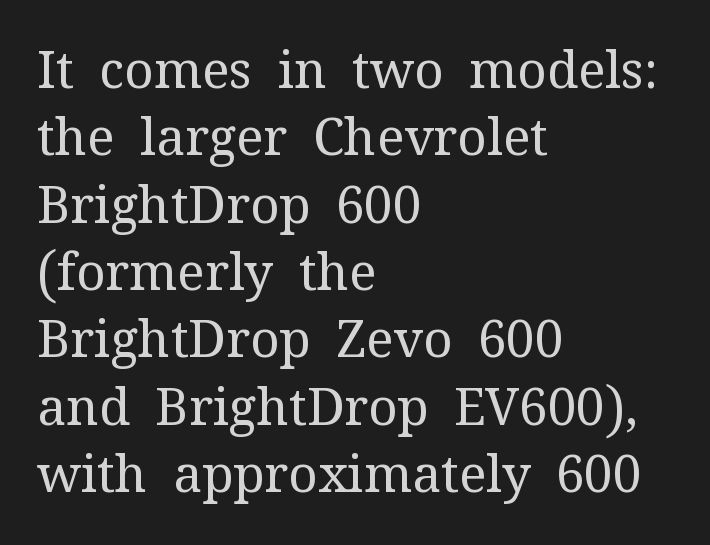
Q: Is the text bold? A: No.
Q: Is the text italic (slanted)? A: No, it is upright.
Q: Is the typeface a serif or a sans-serif typeface? A: Serif.
Q: Is the text underlined? A: No.
Q: How is the paragraph aligned? A: Left-aligned.
Q: Is the spacing between letters normal or unusually wide? A: Normal.
Q: Is the spacing between lines tight, normal or loose? A: Normal.
Q: Width (condensed, normal, or wide)? A: Normal.
Q: Stroke contrast? A: Medium.
Q: x-height? A: Medium.
Q: Monospaced? A: No.
